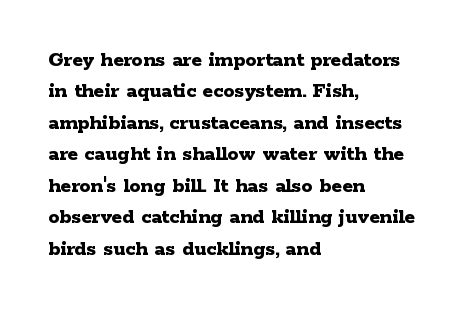
{"italic": "no", "bold": "yes", "underline": "no", "align": "left", "line_spacing": "normal", "line_spacing_ratio": 1.43, "letter_spacing": "normal", "letter_spacing_em": 0.0, "glyph_px": 22}
